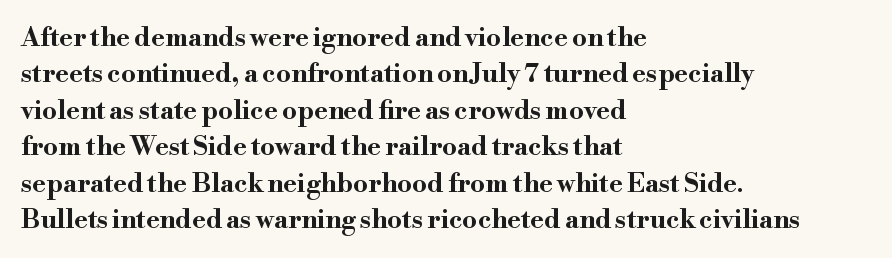
{"italic": "no", "bold": "yes", "underline": "no", "align": "left", "line_spacing": "normal", "line_spacing_ratio": 1.4, "letter_spacing": "normal", "letter_spacing_em": 0.0, "glyph_px": 26}
